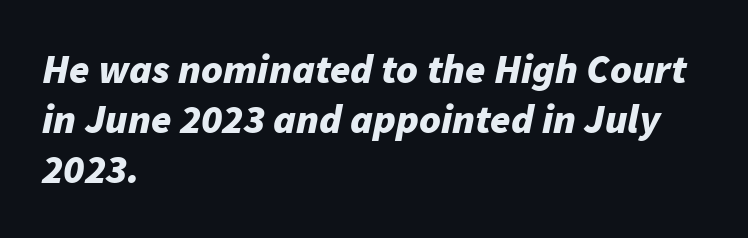
Q: Is the text bold? A: Yes.
Q: Is the text italic (slanted)? A: Yes, it leans right by about 11 degrees.
Q: Is the text underlined? A: No.
Q: How is the paragraph aligned? A: Left-aligned.
Q: Is the spacing between letters normal or unusually wide? A: Normal.
Q: Width (condensed, normal, or wide)? A: Normal.
Q: Stroke contrast? A: Low.
Q: x-height? A: Medium.
Q: Monospaced? A: No.
